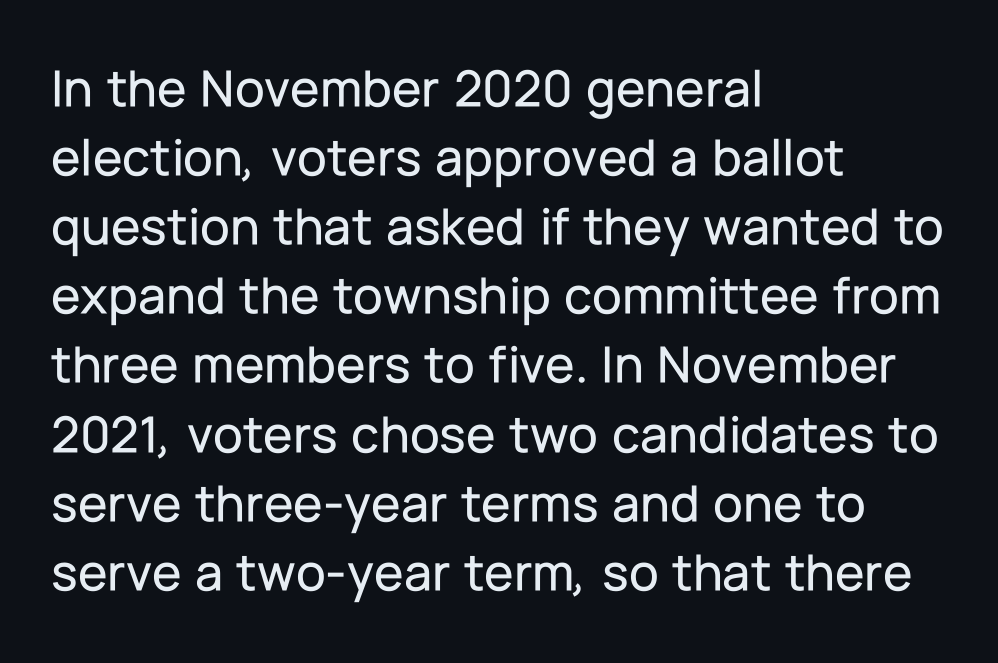
One-word summary of the alignment: left. Do the characters align in a grid? No, the font is proportional. Honestly, the row spacing looks completely unremarkable. This rendering employs a face without finishing strokes, i.e., a sans-serif. Check the space under the baseline: it is left empty. The specimen reads as upright at a glance.
